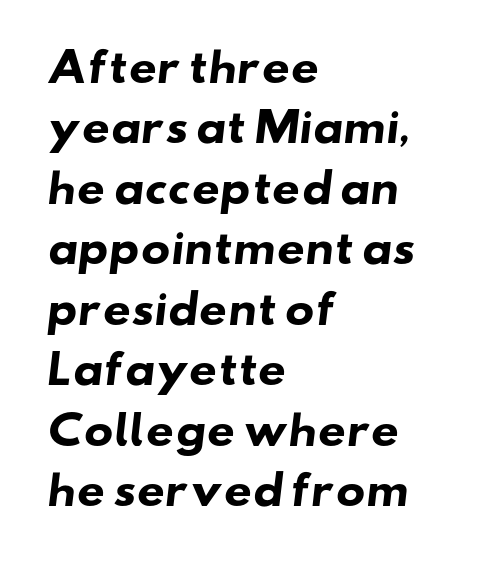
Q: Is the text bold? A: Yes.
Q: Is the typeface a serif or a sans-serif typeface? A: Sans-serif.
Q: Is the text underlined? A: No.
Q: How is the paragraph aligned? A: Left-aligned.
Q: Is the spacing between letters normal or unusually wide? A: Normal.
Q: Is the spacing between lines tight, normal or loose? A: Normal.
Q: Width (condensed, normal, or wide)? A: Wide.
Q: Stroke contrast? A: Low.
Q: x-height? A: Small.
Q: Monospaced? A: No.
